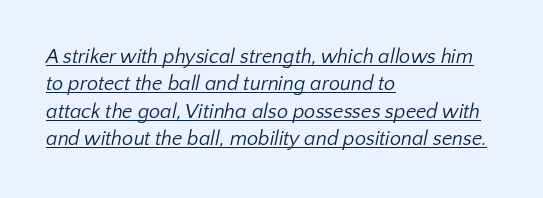
No letter is thick-stroked: the sample isn't bold. Vertical spacing — default. Descenders here cross a horizontal rule under the line. Each word holds together tightly as a unit, with standard inter-letter gaps. Horizontal alignment here is leftward, the default for most running prose.
